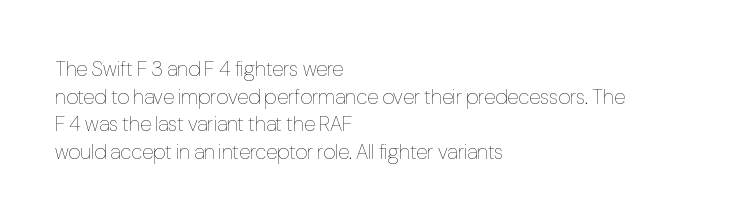
Teacher's note: observe the even left margin — that is flush-left alignment. The line texture is even and compact thanks to regular tracking. The lettering stays uniformly vertical, giving the passage a roman look. The baseline area is clear.
